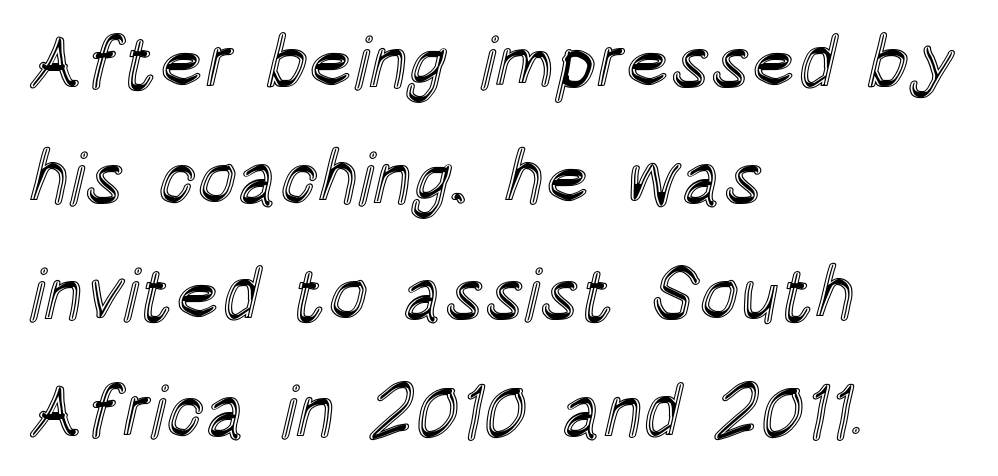
Q: Is the text italic (slanted)? A: Yes.
Q: Is the text underlined? A: No.
Q: How is the paragraph aligned? A: Left-aligned.
Q: Is the spacing between letters normal or unusually wide? A: Normal.
Q: Is the spacing between lines tight, normal or loose? A: Normal.
Q: Width (condensed, normal, or wide)? A: Condensed.
Q: x-height? A: Large.
Q: Monospaced? A: No.
